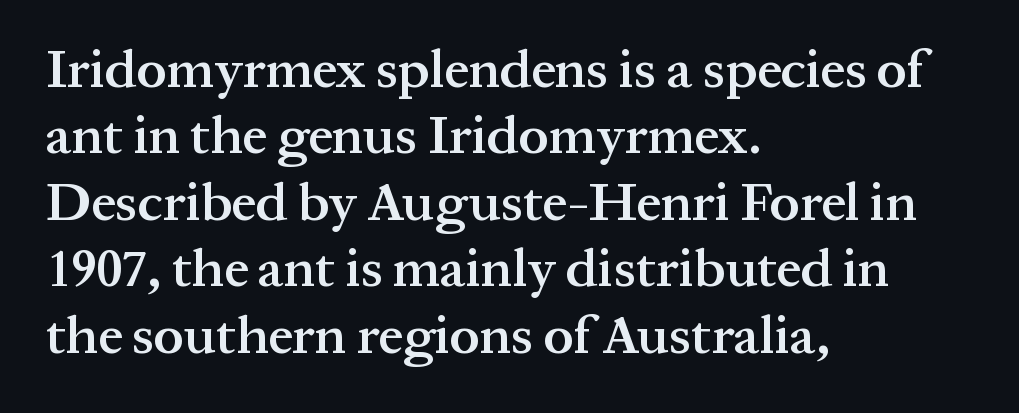
I'd call this a serif setting — the letters wear small feet. Unmarked baselines from the first word to the last. Varying glyph widths throughout — classic text-font behaviour. The line texture is even and compact thanks to regular tracking. Stroke thickness is moderately raised; the sample reads as semibold. Ascenders rise straight up at ninety degrees.
